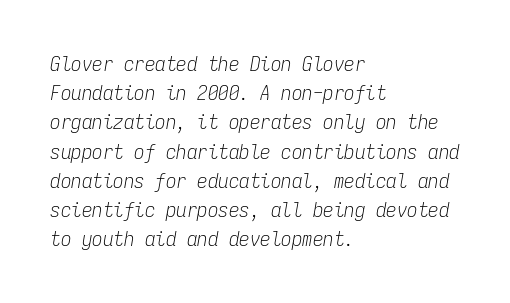
Lines of text with bare space underneath. Ink coverage per letter is moderate at most. The setting favours the left margin, as ordinary paragraphs usually do. The tracking reads as untouched default to a designer's eye. Style check: oblique.
